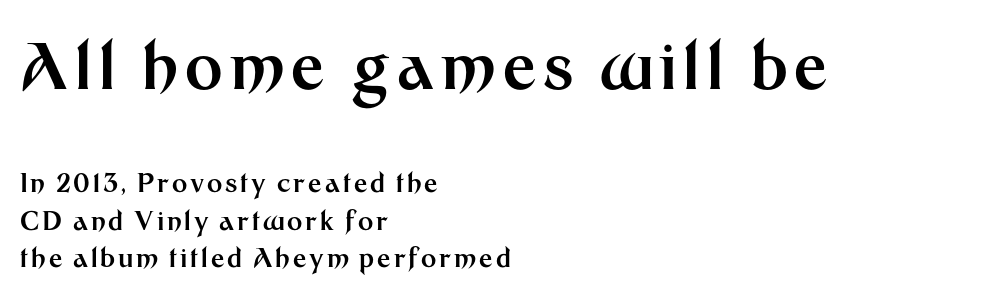
The image shows 64 px bold sans-serif type, upright; set left-aligned, normal line spacing (1.45x), not underlined; the first (top) block is 2.46x larger; medium stroke contrast and a medium x-height.
